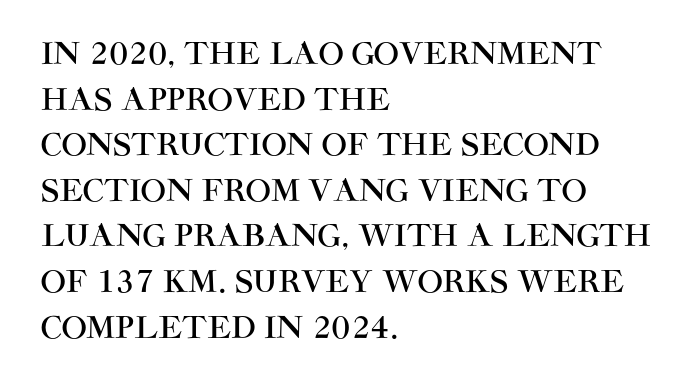
The vertical gap from one line to the next is medium. Nobody drew a line under any word here. Nope, not italic — everything's standing straight. No extra tracking has been applied to these lines. Here the designer chose a conventional face with non-uniform glyph widths. The rendering shows plain stroke endings on the letterforms — a sans-serif design.
